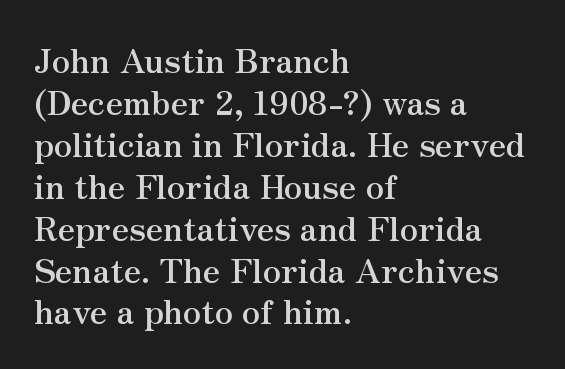
Underlining? Definitely not there. Does the copy run flush right? No — it runs flush left. Does the leading feel generous? No, just average. Honestly, the letter spacing is just normal — you wouldn't notice it. How heavy is the stroke? Heavy — this is a bold.
